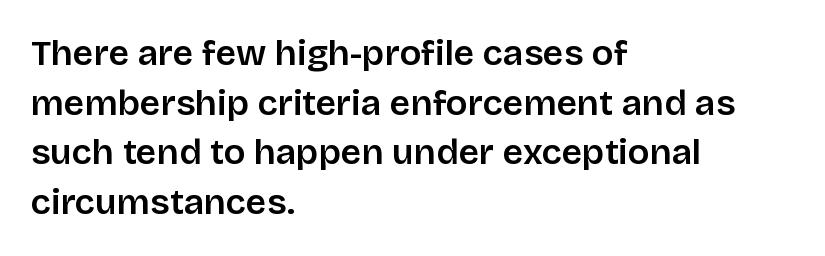
Q: Is the text italic (slanted)? A: No, it is upright.
Q: Is the typeface a serif or a sans-serif typeface? A: Sans-serif.
Q: Is the text underlined? A: No.
Q: How is the paragraph aligned? A: Left-aligned.
Q: Is the spacing between letters normal or unusually wide? A: Normal.
Q: Is the spacing between lines tight, normal or loose? A: Normal.
Q: Width (condensed, normal, or wide)? A: Normal.
Q: Stroke contrast? A: Low.
Q: x-height? A: Large.
Q: Monospaced? A: No.
